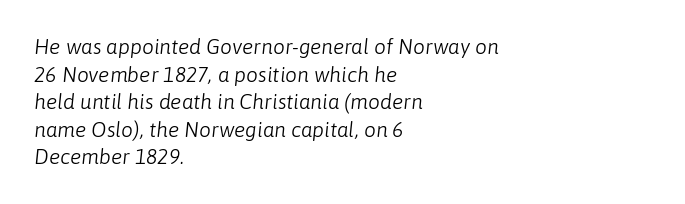
{"italic": "yes", "lean": "right", "slant_degrees": 6, "bold": "no", "underline": "no", "align": "left", "line_spacing": "normal", "line_spacing_ratio": 1.31, "letter_spacing": "normal", "letter_spacing_em": 0.0, "glyph_px": 21}
